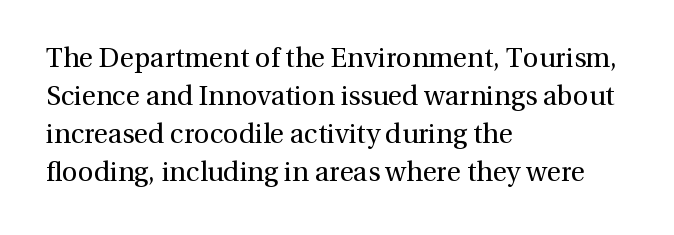
The image shows 27 px text type, upright; set left-aligned, normal line spacing (1.41x), normal letter spacing, not underlined.
